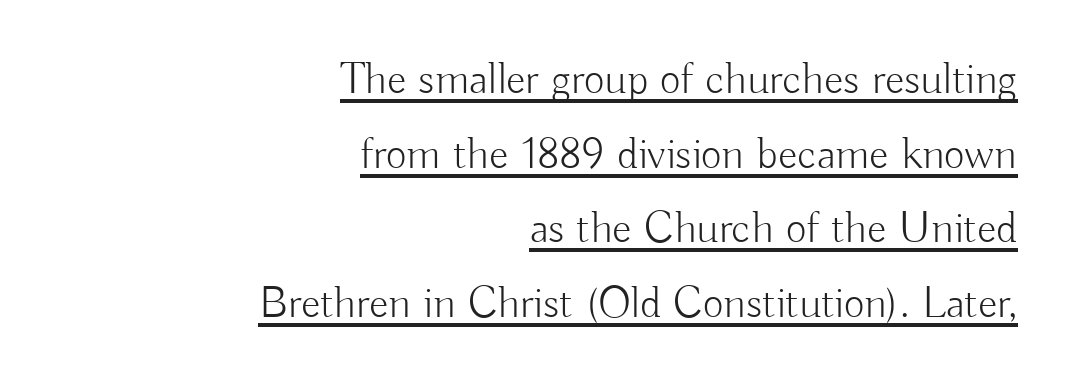
Each line of the rendering has a horizontal stroke beneath the glyphs. These lines are composed in type without serifs. Do the characters align in a grid? No, the font is proportional. No chunkiness to these letters — they're not bold. Notice how the stems are strictly vertical — no italics here. Nothing unusual about the tracking: characters are spaced as the font intends.
